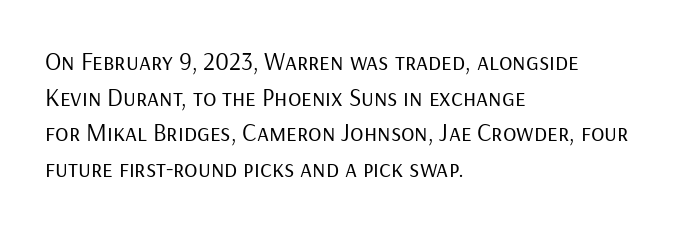
The image shows 25 px text type, upright; set left-aligned, normal line spacing (1.43x), normal letter spacing, not underlined.
